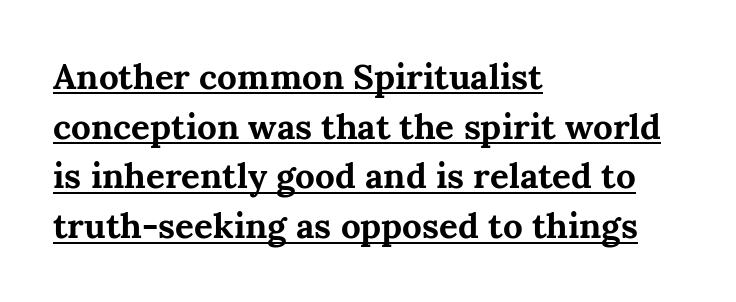
Between one letter and the next there's only the usual sliver of space. Emphasis by weight is at full strength: bold. In CSS terms this would be text-align: left. Underlining? Definitely there. The typography opts for an upright posture over an oblique one. Think of a printed novel: that variable character pitch is what you see here.
